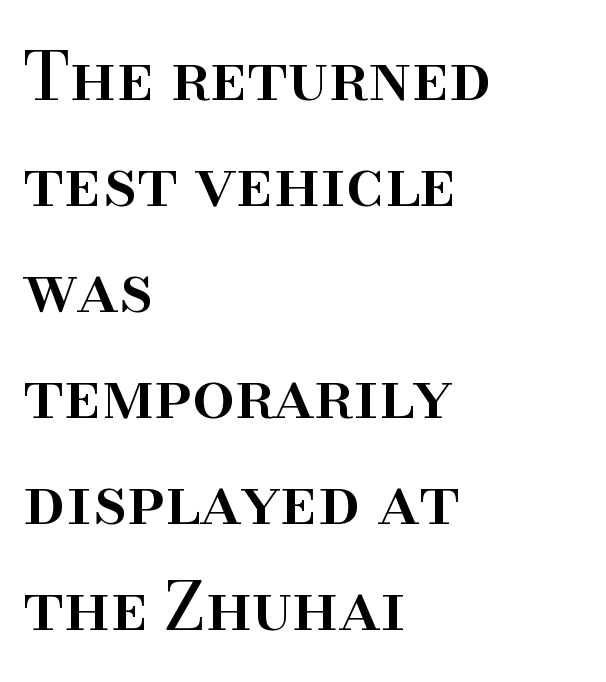
Rows of type keep a routine distance in the vertical direction. You could not count columns in this text — the font is proportionally spaced. These lines are set flush left with a ragged right edge. Style check: upright. The space directly below the letters is spotless.
